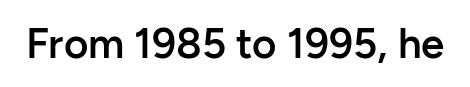
Q: Is the text bold? A: Semi-bold.
Q: Is the text italic (slanted)? A: No, it is upright.
Q: Is the typeface a serif or a sans-serif typeface? A: Sans-serif.
Q: Is the text underlined? A: No.
Q: Is the spacing between letters normal or unusually wide? A: Normal.
Q: Width (condensed, normal, or wide)? A: Normal.
Q: Stroke contrast? A: Low.
Q: x-height? A: Medium.
Q: Monospaced? A: No.
